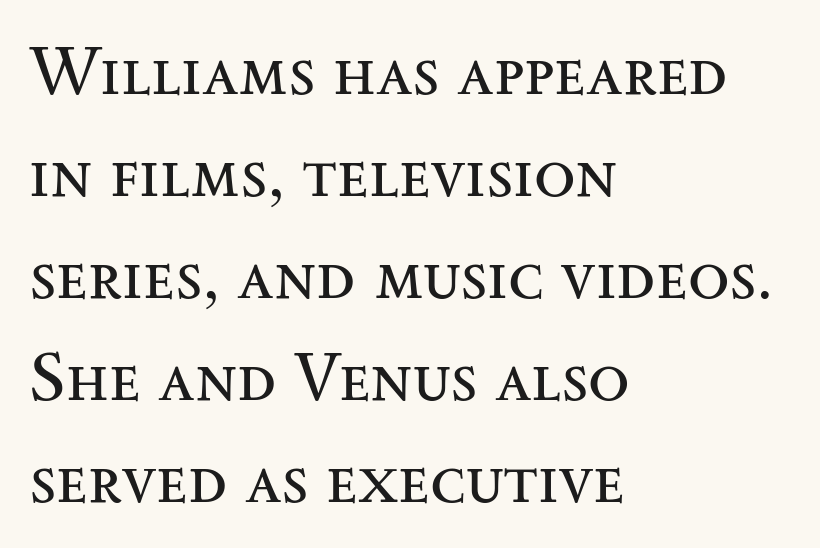
The image shows 68 px regular-weight, wide serif type, upright; set left-aligned, normal line spacing (1.5x), normal letter spacing, not underlined; medium stroke contrast and a small x-height.
